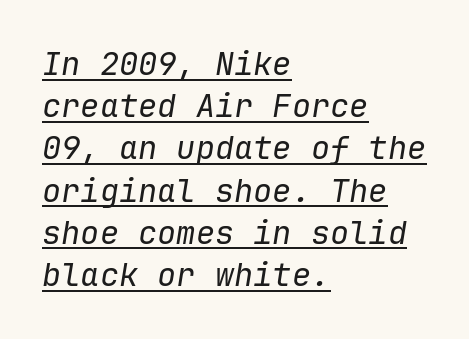
Typeset ragged right — the left edge is the straight one. The lettering tilts uniformly, giving the passage an italic look. Leading: standard. Caption: lettering with a line underneath. Looks like terminal output: every glyph gets an equal slot.
